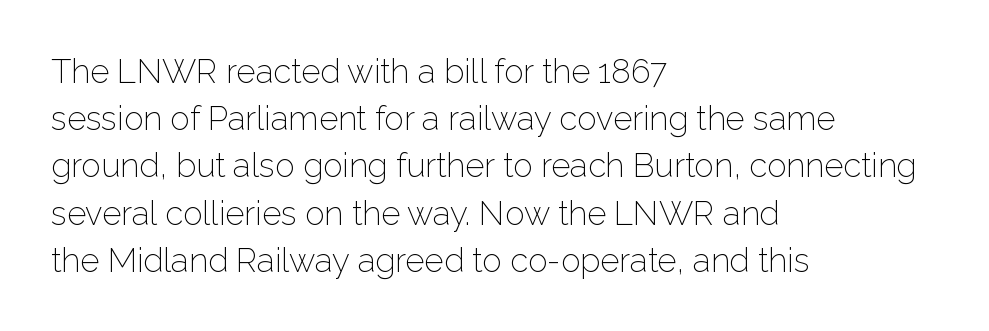
{"serif": "no", "italic": "no", "bold": "no", "weight": "light", "width": "normal", "stroke_contrast": "low", "x_height": "medium", "monospaced": "no", "underline": "no", "align": "left", "line_spacing": "normal", "line_spacing_ratio": 1.43, "letter_spacing": "normal", "letter_spacing_em": 0.0, "glyph_px": 33}
